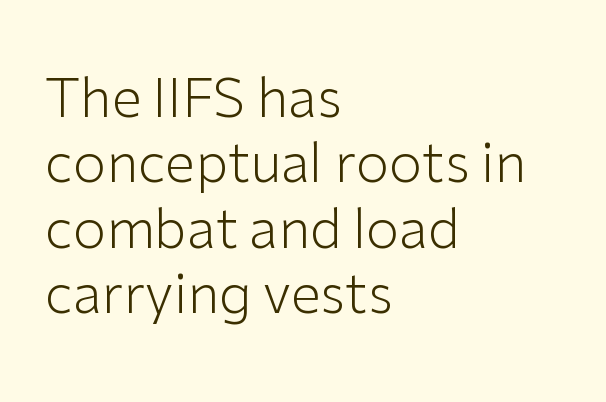
Q: Is the text bold? A: No.
Q: Is the text italic (slanted)? A: No, it is upright.
Q: Is the typeface a serif or a sans-serif typeface? A: Sans-serif.
Q: Is the text underlined? A: No.
Q: How is the paragraph aligned? A: Left-aligned.
Q: Is the spacing between letters normal or unusually wide? A: Normal.
Q: Width (condensed, normal, or wide)? A: Normal.
Q: Stroke contrast? A: Low.
Q: x-height? A: Medium.
Q: Monospaced? A: No.
